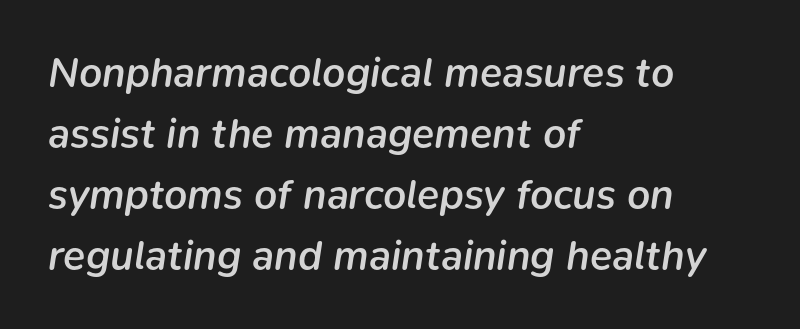
The image shows 41 px semibold type, italic (leaning right); set left-aligned, normal line spacing (1.49x), normal letter spacing, not underlined; low stroke contrast and a medium x-height.
